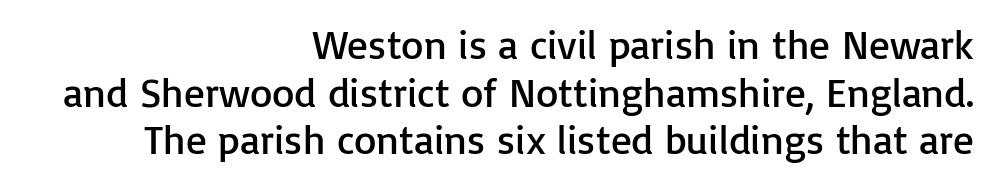
Q: Is the text bold? A: No.
Q: Is the text italic (slanted)? A: No, it is upright.
Q: Is the typeface a serif or a sans-serif typeface? A: Sans-serif.
Q: Is the text underlined? A: No.
Q: How is the paragraph aligned? A: Right-aligned.
Q: Is the spacing between letters normal or unusually wide? A: Normal.
Q: Width (condensed, normal, or wide)? A: Normal.
Q: Stroke contrast? A: Low.
Q: x-height? A: Medium.
Q: Monospaced? A: No.
